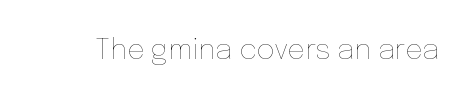
Q: Is the text bold? A: No.
Q: Is the text italic (slanted)? A: No, it is upright.
Q: Is the text underlined? A: No.
Q: Is the spacing between letters normal or unusually wide? A: Normal.
Q: Width (condensed, normal, or wide)? A: Normal.
Q: Stroke contrast? A: Low.
Q: x-height? A: Medium.
Q: Monospaced? A: No.
